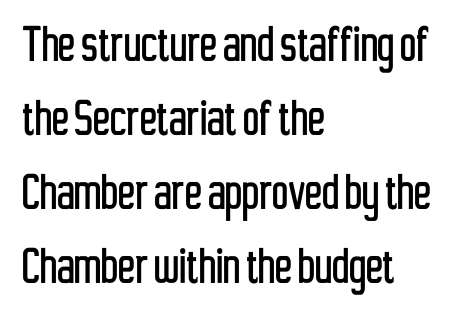
The specimen omits any rule beneath the text block's lines. Compared with a centered layout, this one pins lines to the left instead. Vertical spacing — default. Compared with typical body copy, the letter spacing here is the same. A roman cut, with each character standing at attention.
